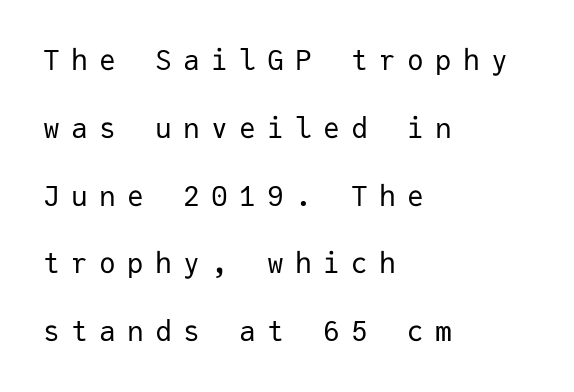
{"serif": "no", "italic": "no", "bold": "no", "weight": "regular", "width": "normal", "stroke_contrast": "low", "x_height": "medium", "monospaced": "yes", "underline": "no", "align": "left", "line_spacing": "loose", "line_spacing_ratio": 2.42, "letter_spacing": "wide", "letter_spacing_em": 0.4, "glyph_px": 28}
